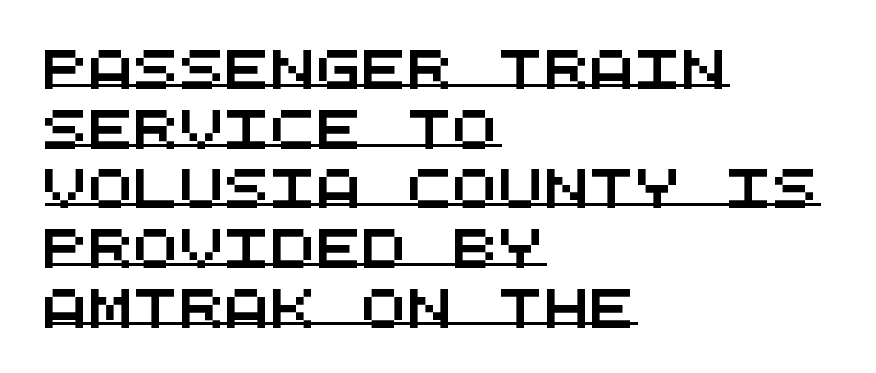
{"serif": "no", "width": "wide", "stroke_contrast": "medium", "x_height": "large", "monospaced": "yes", "underline": "yes", "align": "left", "line_spacing": "normal", "line_spacing_ratio": 1.57, "letter_spacing": "normal", "letter_spacing_em": 0.0, "glyph_px": 38}
